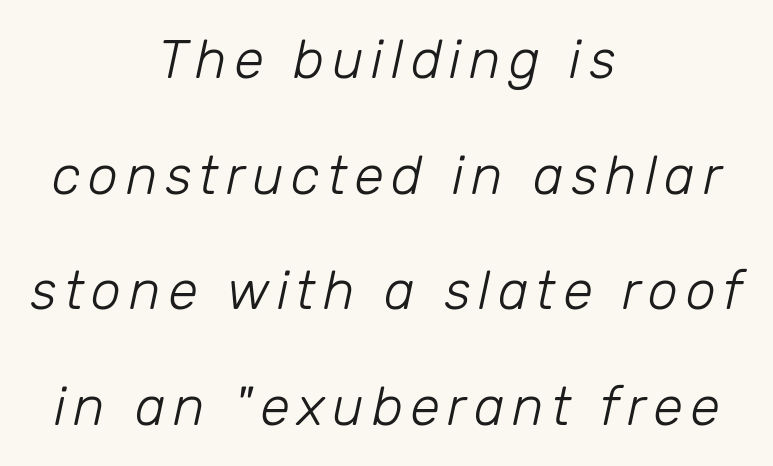
Is the stroke heavy? The answer is a plain regular-or-lighter. Spacing verdict: proportional, widths tailored to each character. Reading down the column, the eye jumps a long way to each next line. Reading down the block, each line starts at a different indent, mirrored at its end. The space directly below the letters is spotless.
